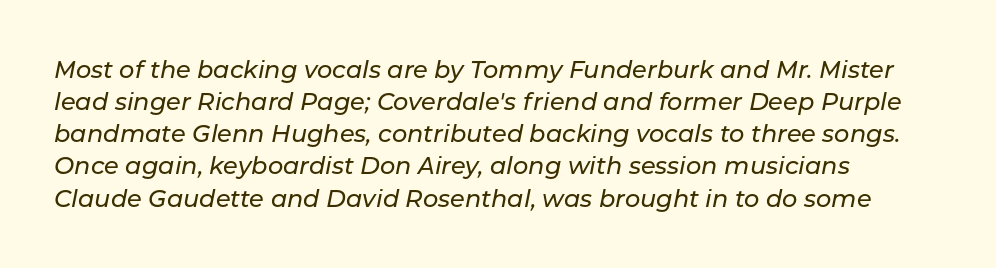
Q: Is the text italic (slanted)? A: Yes, it leans right by about 11 degrees.
Q: Is the text underlined? A: No.
Q: How is the paragraph aligned? A: Left-aligned.
Q: Is the spacing between letters normal or unusually wide? A: Normal.
Q: Is the spacing between lines tight, normal or loose? A: Normal.
